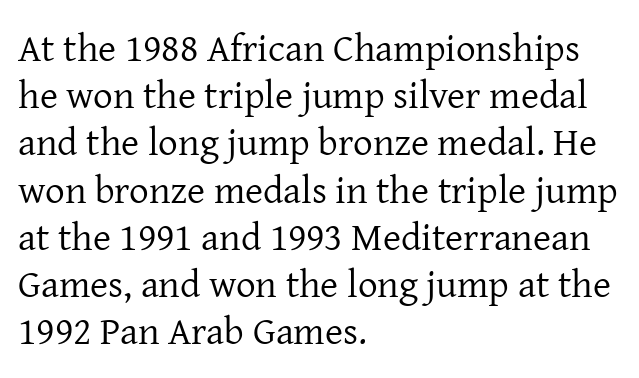
Q: Is the text bold? A: No.
Q: Is the text italic (slanted)? A: No, it is upright.
Q: Is the typeface a serif or a sans-serif typeface? A: Serif.
Q: Is the text underlined? A: No.
Q: How is the paragraph aligned? A: Left-aligned.
Q: Is the spacing between letters normal or unusually wide? A: Normal.
Q: Width (condensed, normal, or wide)? A: Normal.
Q: Stroke contrast? A: Low.
Q: x-height? A: Medium.
Q: Monospaced? A: No.
